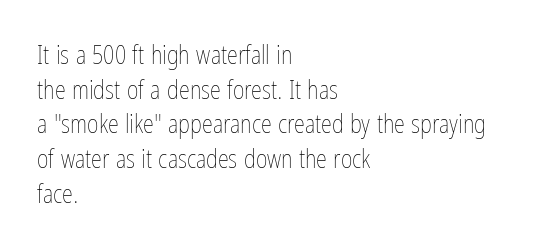
{"italic": "no", "bold": "no", "underline": "no", "align": "left", "line_spacing": "normal", "line_spacing_ratio": 1.39, "letter_spacing": "normal", "letter_spacing_em": 0.0, "glyph_px": 25}
